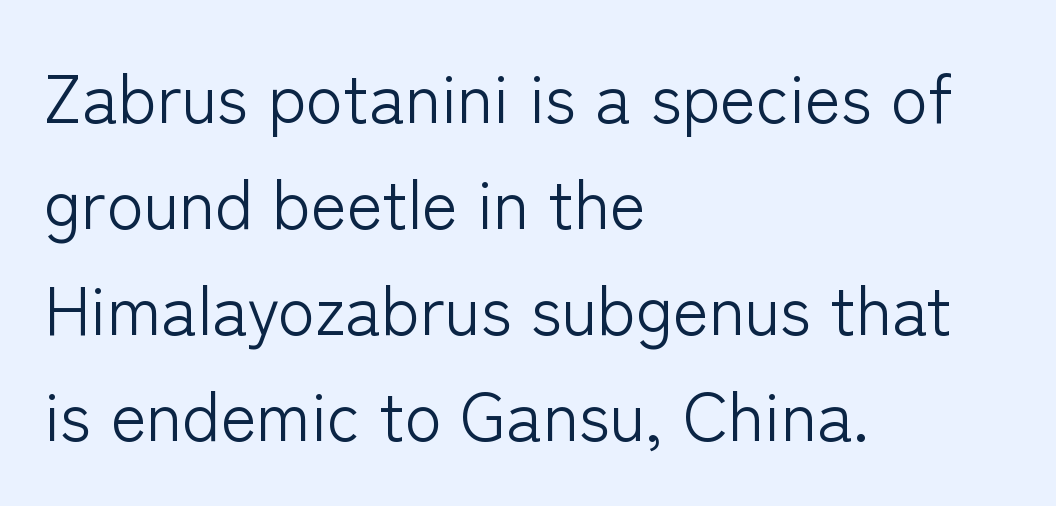
The image shows 68 px light sans-serif type, upright; set left-aligned, normal line spacing (1.56x), normal letter spacing, not underlined; low stroke contrast and a medium x-height.
